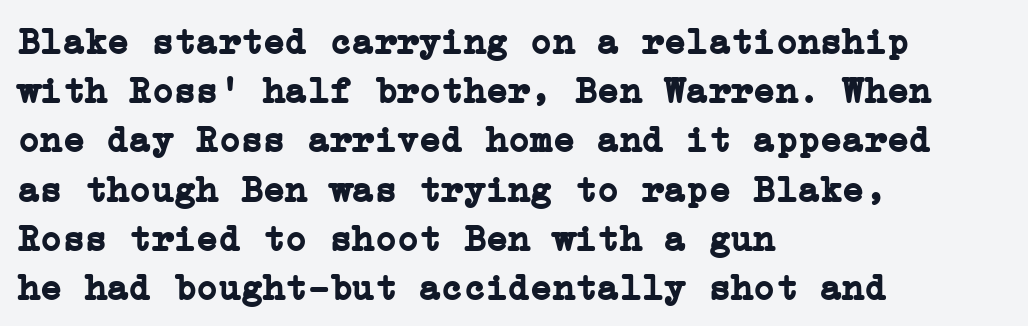
Q: Is the text bold? A: Yes.
Q: Is the text italic (slanted)? A: No, it is upright.
Q: Is the typeface a serif or a sans-serif typeface? A: Serif.
Q: Is the text underlined? A: No.
Q: How is the paragraph aligned? A: Left-aligned.
Q: Is the spacing between letters normal or unusually wide? A: Normal.
Q: Is the spacing between lines tight, normal or loose? A: Normal.
Q: Width (condensed, normal, or wide)? A: Normal.
Q: Stroke contrast? A: Low.
Q: x-height? A: Medium.
